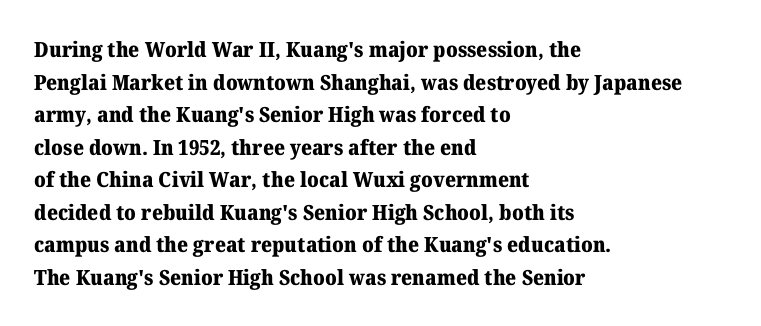
Q: Is the text bold? A: Yes.
Q: Is the text italic (slanted)? A: No, it is upright.
Q: Is the text underlined? A: No.
Q: How is the paragraph aligned? A: Left-aligned.
Q: Is the spacing between letters normal or unusually wide? A: Normal.
Q: Is the spacing between lines tight, normal or loose? A: Normal.
